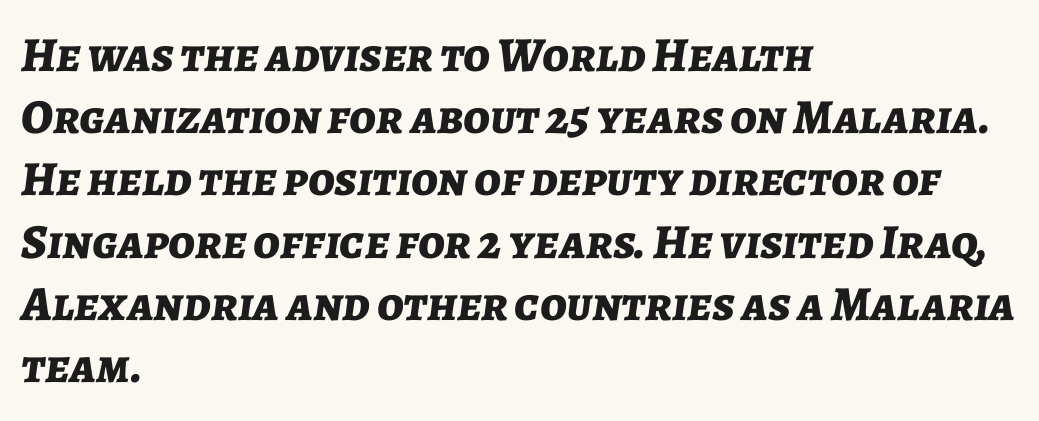
Underline: absent. All the whitespace from short lines collects on the right. This block has exactly the height ordinary leading produces. A typesetter would mark this as italic. Look at the stroke-to-counter ratio: heavy, a bold. The letterforms sit shoulder to shoulder at normal distance.
